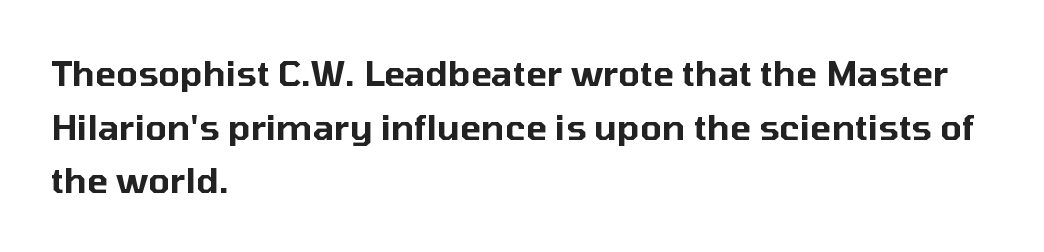
Descenders are the only things crossing below the line. Where is the straight margin? On the left. Does the type have serifs? No, each stem ends abruptly. Each word holds together tightly as a unit, with standard inter-letter gaps.
